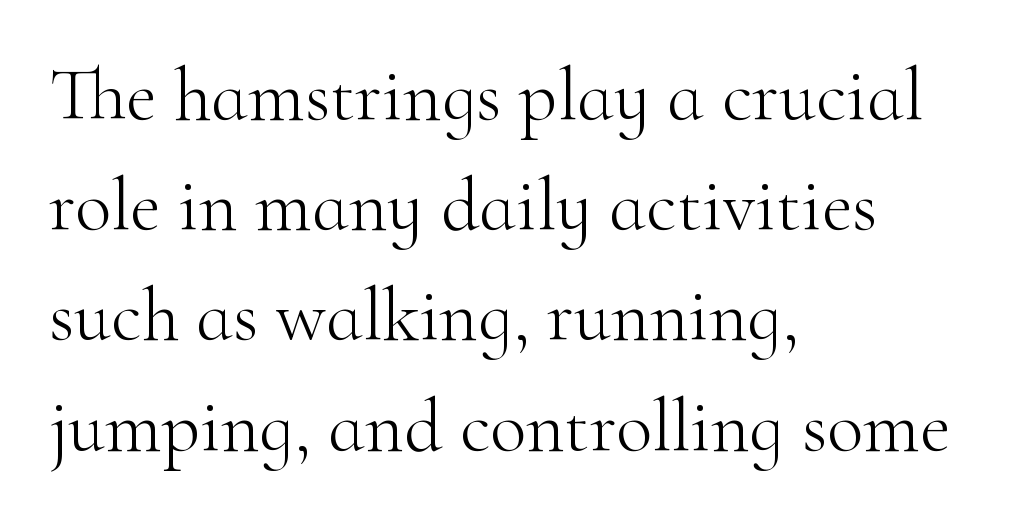
The image shows 75 px light serif type, upright; set left-aligned, normal line spacing (1.47x), normal letter spacing, not underlined; high stroke contrast and a small x-height.
